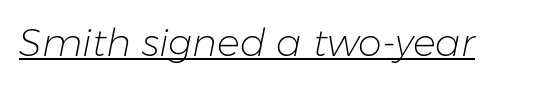
{"italic": "yes", "lean": "right", "slant_degrees": 11, "bold": "no", "weight": "light", "width": "normal", "stroke_contrast": "low", "x_height": "medium", "monospaced": "no", "underline": "yes", "letter_spacing": "normal", "letter_spacing_em": 0.0, "glyph_px": 38}
